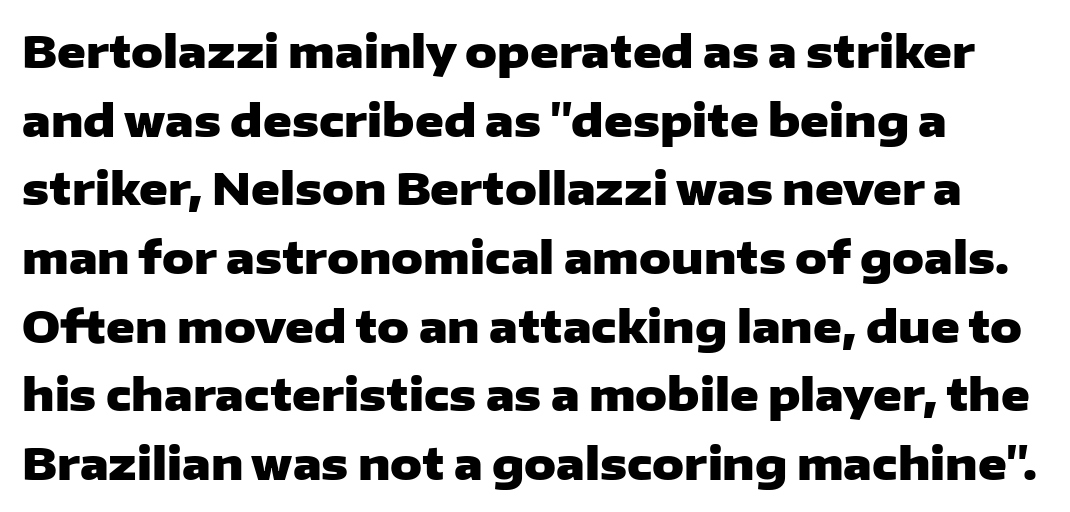
Q: Is the text bold? A: Yes.
Q: Is the text italic (slanted)? A: No, it is upright.
Q: Is the typeface a serif or a sans-serif typeface? A: Sans-serif.
Q: Is the text underlined? A: No.
Q: Is the spacing between letters normal or unusually wide? A: Normal.
Q: Is the spacing between lines tight, normal or loose? A: Normal.
Q: Width (condensed, normal, or wide)? A: Wide.
Q: Stroke contrast? A: Low.
Q: x-height? A: Medium.
Q: Monospaced? A: No.
